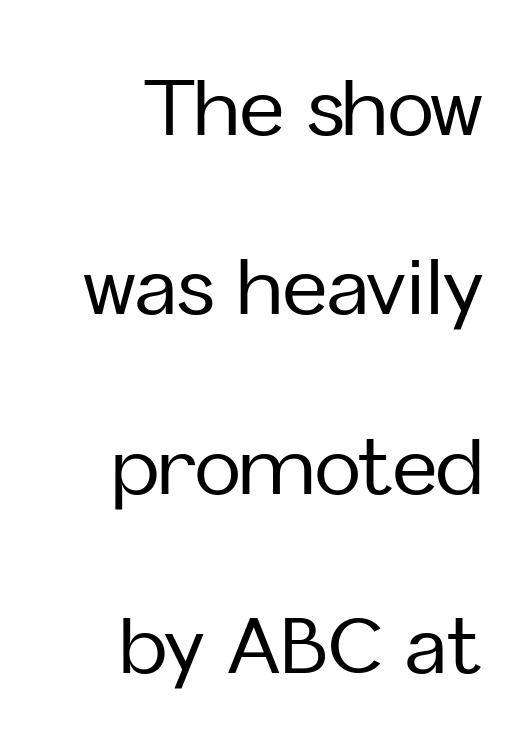
Q: Is the text italic (slanted)? A: No, it is upright.
Q: Is the typeface a serif or a sans-serif typeface? A: Sans-serif.
Q: Is the text underlined? A: No.
Q: How is the paragraph aligned? A: Right-aligned.
Q: Is the spacing between letters normal or unusually wide? A: Normal.
Q: Is the spacing between lines tight, normal or loose? A: Loose.
Q: Width (condensed, normal, or wide)? A: Normal.
Q: Stroke contrast? A: Low.
Q: x-height? A: Medium.
Q: Monospaced? A: No.
